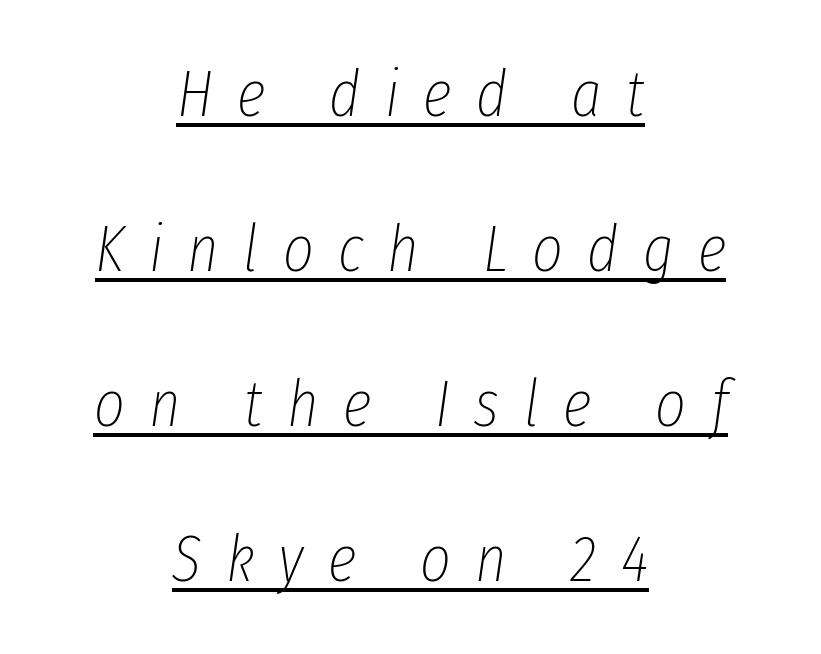
Compared with a flush-left layout, this one balances lines on the center instead. Caption: expanded tracking, letters set apart. Honestly, the rows look like they've been pulled way apart. The lettering is marked with a stroke running underneath it.
